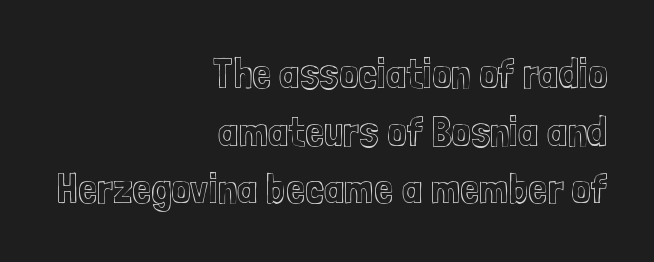
The image shows 43 px condensed type, upright; set right-aligned, normal line spacing (1.34x), normal letter spacing, not underlined; a medium x-height.
